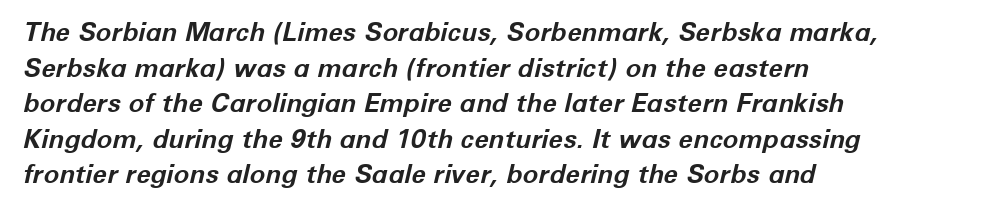
{"italic": "yes", "lean": "right", "slant_degrees": 12, "bold": "yes", "underline": "no", "align": "left", "line_spacing": "normal", "line_spacing_ratio": 1.37, "letter_spacing": "normal", "letter_spacing_em": 0.0, "glyph_px": 26}
